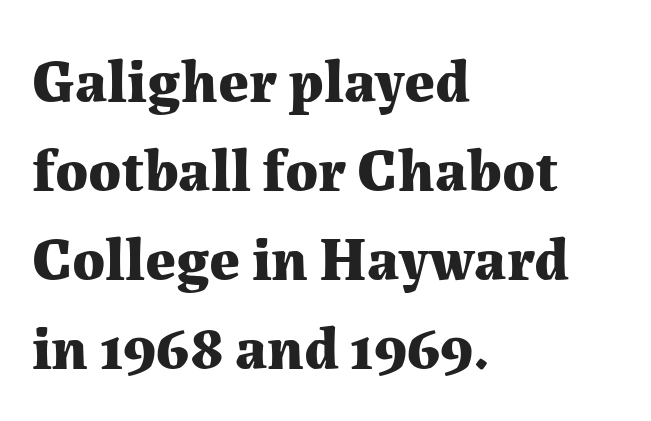
{"serif": "yes", "italic": "no", "bold": "yes", "weight": "bold", "width": "normal", "stroke_contrast": "medium", "x_height": "medium", "monospaced": "no", "underline": "no", "align": "left", "line_spacing": "normal", "line_spacing_ratio": 1.46, "letter_spacing": "normal", "letter_spacing_em": 0.0, "glyph_px": 61}
